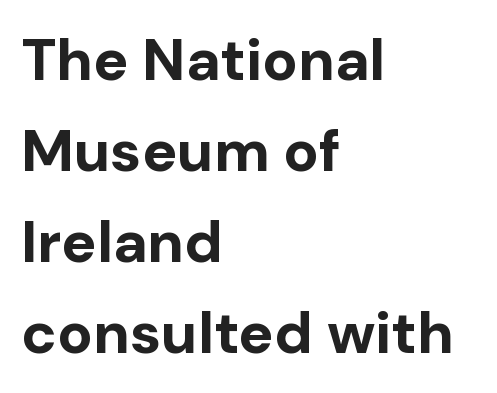
{"serif": "no", "italic": "no", "bold": "yes", "weight": "bold", "width": "normal", "stroke_contrast": "low", "x_height": "medium", "monospaced": "no", "underline": "no", "align": "left", "line_spacing": "normal", "line_spacing_ratio": 1.54, "letter_spacing": "normal", "letter_spacing_em": 0.0, "glyph_px": 59}
